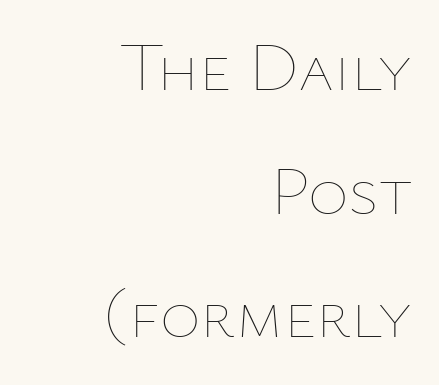
Q: Is the text bold? A: No.
Q: Is the text italic (slanted)? A: No, it is upright.
Q: Is the text underlined? A: No.
Q: How is the paragraph aligned? A: Right-aligned.
Q: Is the spacing between letters normal or unusually wide? A: Normal.
Q: Width (condensed, normal, or wide)? A: Normal.
Q: Stroke contrast? A: Low.
Q: x-height? A: Medium.
Q: Monospaced? A: No.
